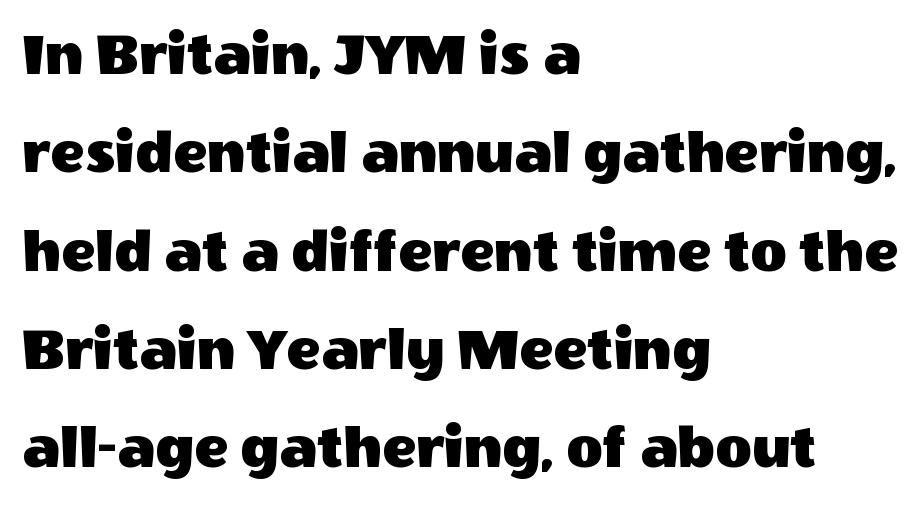
Notice how the passage keeps a crisp vertical edge on the left only. This sample has the flowing, uneven cadence of proportional lettering. A typesetter would call this leading conventional body-copy spacing. Check where the strokes stop: nothing finishes them off — pure sans. The line texture is even and compact thanks to regular tracking.
